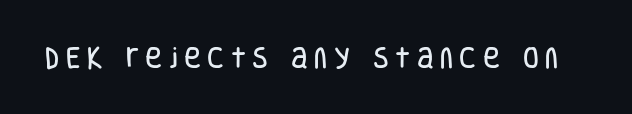
The image shows 23 px text type, upright; set unusually wide letter spacing (+0.28 em), not underlined.
